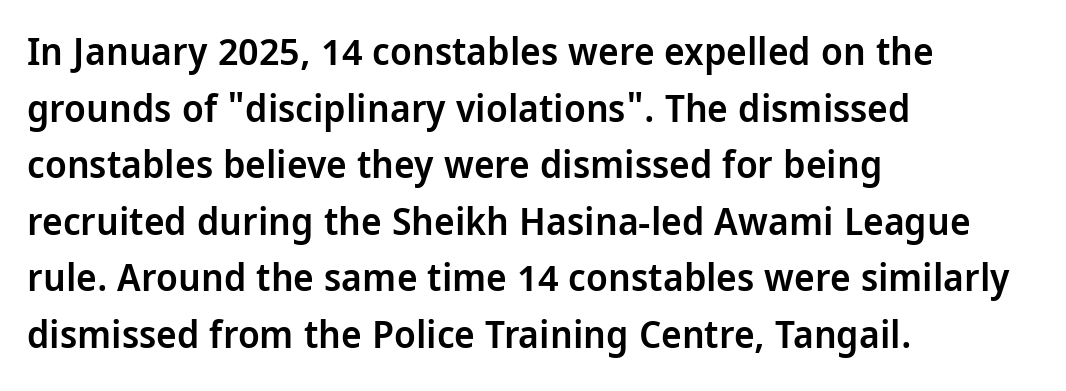
The image shows 39 px semibold, condensed sans-serif type, upright; set left-aligned, normal line spacing (1.45x), normal letter spacing, not underlined; low stroke contrast and a large x-height.
